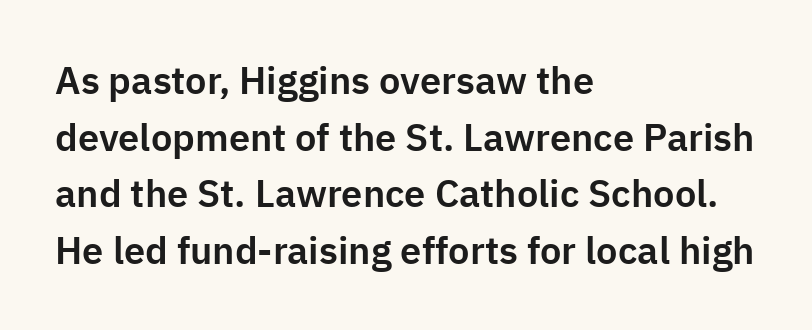
Q: Is the text italic (slanted)? A: No, it is upright.
Q: Is the typeface a serif or a sans-serif typeface? A: Sans-serif.
Q: Is the text underlined? A: No.
Q: How is the paragraph aligned? A: Left-aligned.
Q: Is the spacing between letters normal or unusually wide? A: Normal.
Q: Is the spacing between lines tight, normal or loose? A: Normal.
Q: Width (condensed, normal, or wide)? A: Normal.
Q: Stroke contrast? A: Low.
Q: x-height? A: Medium.
Q: Monospaced? A: No.
